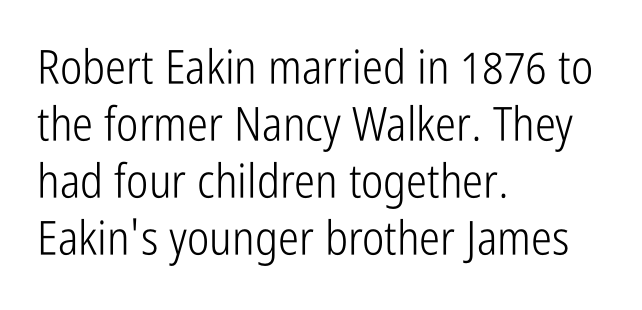
Q: Is the text bold? A: No.
Q: Is the text italic (slanted)? A: No, it is upright.
Q: Is the typeface a serif or a sans-serif typeface? A: Sans-serif.
Q: Is the text underlined? A: No.
Q: How is the paragraph aligned? A: Left-aligned.
Q: Is the spacing between letters normal or unusually wide? A: Normal.
Q: Width (condensed, normal, or wide)? A: Condensed.
Q: Stroke contrast? A: Low.
Q: x-height? A: Medium.
Q: Monospaced? A: No.
